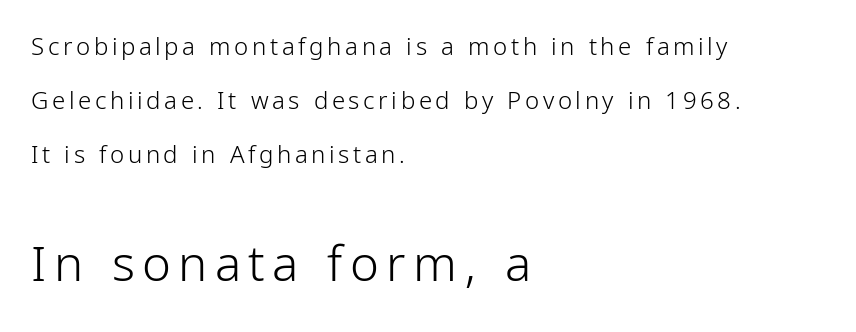
The image shows 49 px light, condensed sans-serif type, upright; set left-aligned, loose line spacing (2.26x), not underlined; the second (bottom) block is 2.04x larger; low stroke contrast and a medium x-height.
